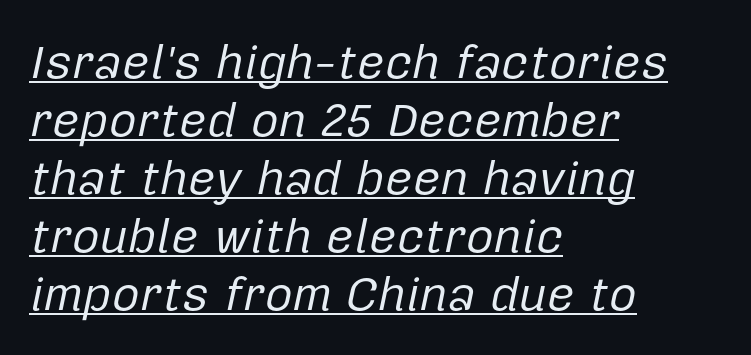
Q: Is the text bold? A: No.
Q: Is the text italic (slanted)? A: Yes, it leans right by about 12 degrees.
Q: Is the text underlined? A: Yes.
Q: How is the paragraph aligned? A: Left-aligned.
Q: Is the spacing between letters normal or unusually wide? A: Normal.
Q: Width (condensed, normal, or wide)? A: Normal.
Q: Stroke contrast? A: Low.
Q: x-height? A: Medium.
Q: Monospaced? A: No.
